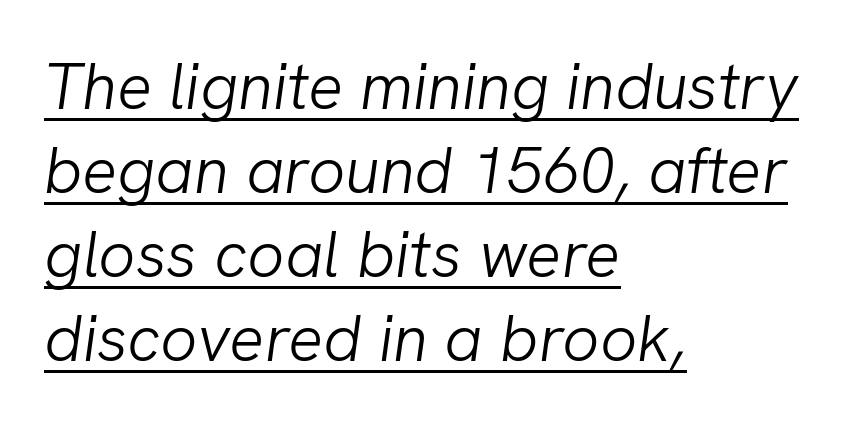
The image shows 65 px light type, italic (leaning right); set left-aligned, normal line spacing (1.29x), normal letter spacing, underlined; low stroke contrast and a medium x-height.
